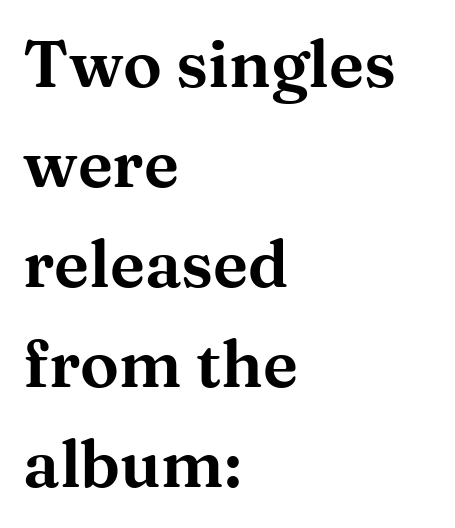
{"serif": "yes", "italic": "no", "width": "wide", "stroke_contrast": "medium", "x_height": "medium", "monospaced": "no", "underline": "no", "align": "left", "line_spacing": "normal", "line_spacing_ratio": 1.54, "letter_spacing": "normal", "letter_spacing_em": 0.0, "glyph_px": 65}
